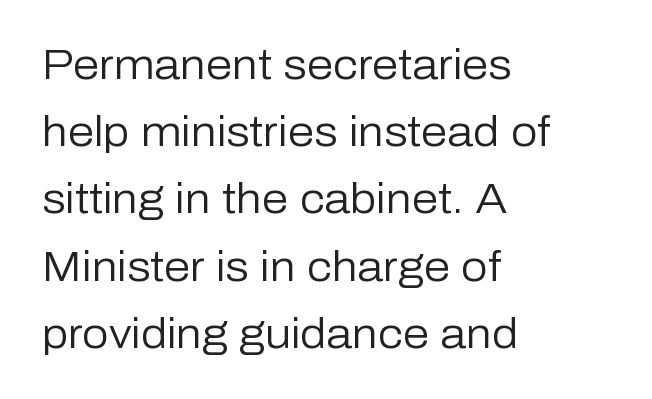
{"serif": "no", "italic": "no", "bold": "no", "weight": "regular", "width": "normal", "stroke_contrast": "low", "x_height": "medium", "monospaced": "no", "underline": "no", "align": "left", "line_spacing": "normal", "line_spacing_ratio": 1.6, "letter_spacing": "normal", "letter_spacing_em": 0.0, "glyph_px": 42}
